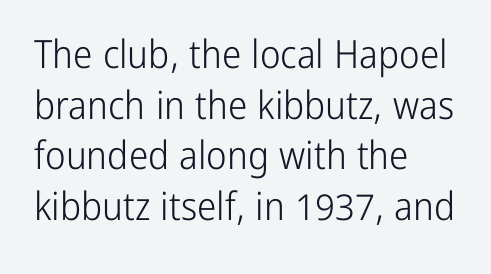
The lines sit at an ordinary, default distance from one another. The foot of each line stays bare and open. Vertical strokes here are truly vertical. Varying glyph widths throughout — classic text-font behaviour. I'd call this a sans setting — the letters go barefoot. Stems here are at most as thick as an everyday book face.
